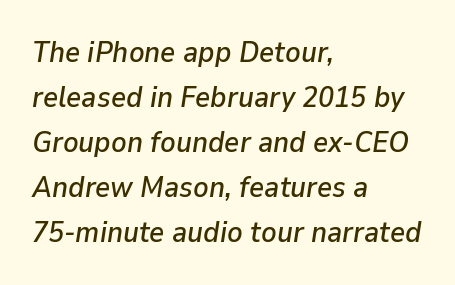
{"italic": "yes", "lean": "right", "slant_degrees": 9, "width": "normal", "stroke_contrast": "low", "x_height": "medium", "monospaced": "no", "underline": "no", "align": "left", "line_spacing": "normal", "line_spacing_ratio": 1.55, "letter_spacing": "normal", "letter_spacing_em": 0.0, "glyph_px": 29}
